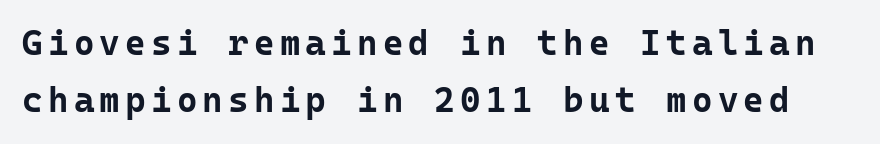
{"serif": "no", "italic": "no", "bold": "yes", "weight": "bold", "width": "normal", "stroke_contrast": "low", "x_height": "medium", "monospaced": "yes", "underline": "no", "line_spacing": "normal", "line_spacing_ratio": 1.63, "glyph_px": 35}
